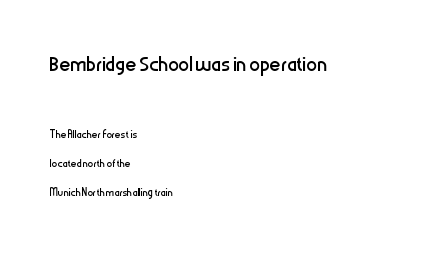
This rendering features lettering with no underline. Inter-character spacing is left at the font's built-in metrics. Notice how the passage keeps a crisp vertical edge on the left only. Unbolded letterforms with no extra heft.
